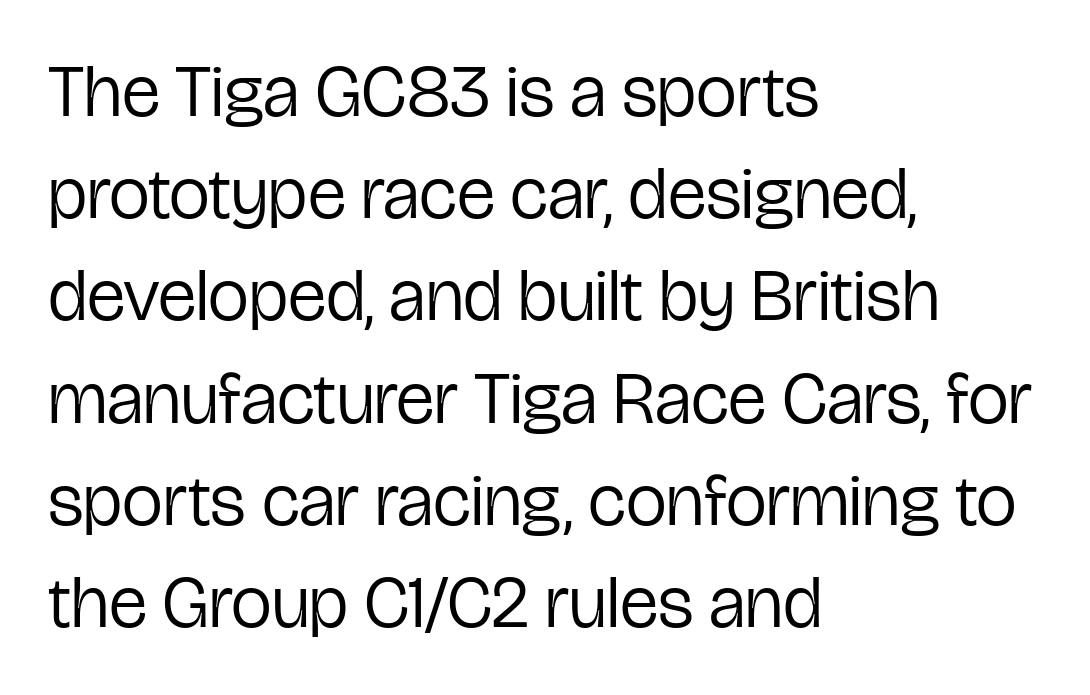
In CSS terms this would be text-align: left. No feet cap the strokes, marking this as sans-serif type. The designer left line spacing at the default. Each letter keeps its own natural width here, so spacing adapts to shape. Is the letter spacing exaggerated? No — it looks like the ordinary default.
